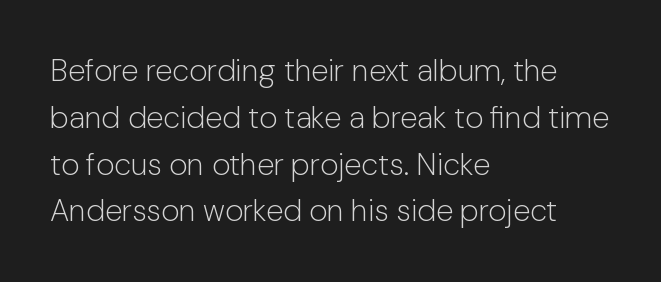
{"serif": "no", "italic": "no", "bold": "no", "weight": "light", "width": "normal", "stroke_contrast": "low", "x_height": "medium", "monospaced": "no", "underline": "no", "align": "left", "line_spacing": "normal", "line_spacing_ratio": 1.51, "letter_spacing": "normal", "letter_spacing_em": 0.0, "glyph_px": 31}
